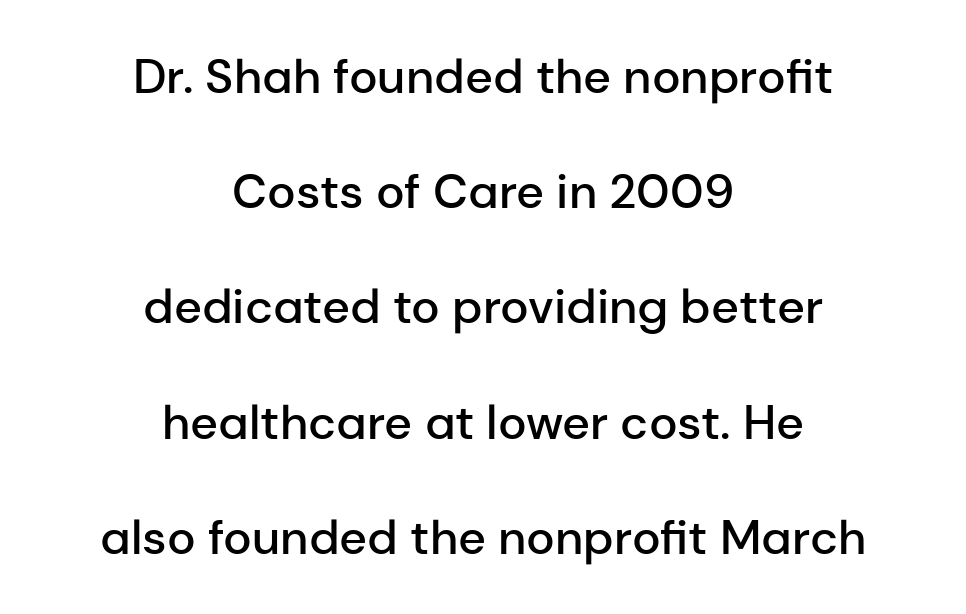
The rendering uses natural spacing where letterforms have individual widths. The passage is arranged like a title page — every line centered. The strip under each line holds only bare page. The font is running at a semibold setting, under full bold. The type sits square on the baseline with zero lean.
